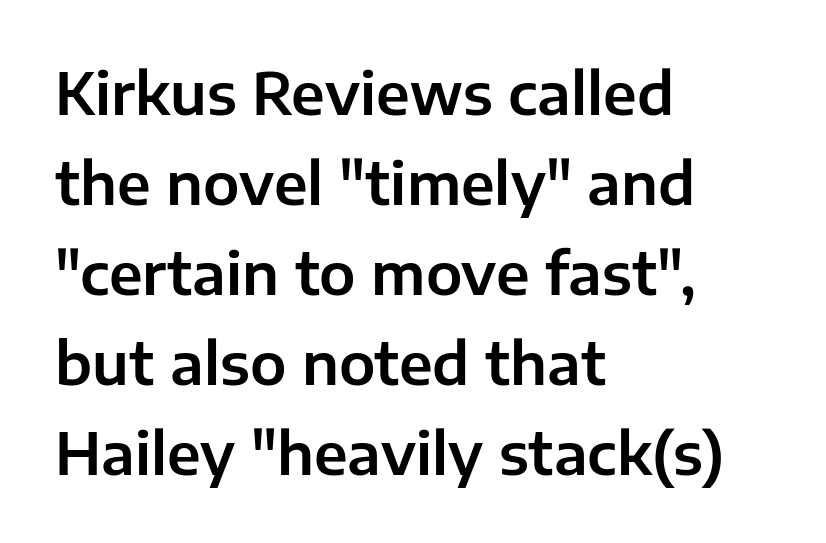
{"serif": "no", "italic": "no", "width": "normal", "stroke_contrast": "low", "x_height": "medium", "monospaced": "no", "underline": "no", "align": "left", "line_spacing": "normal", "line_spacing_ratio": 1.55, "letter_spacing": "normal", "letter_spacing_em": 0.0, "glyph_px": 58}
